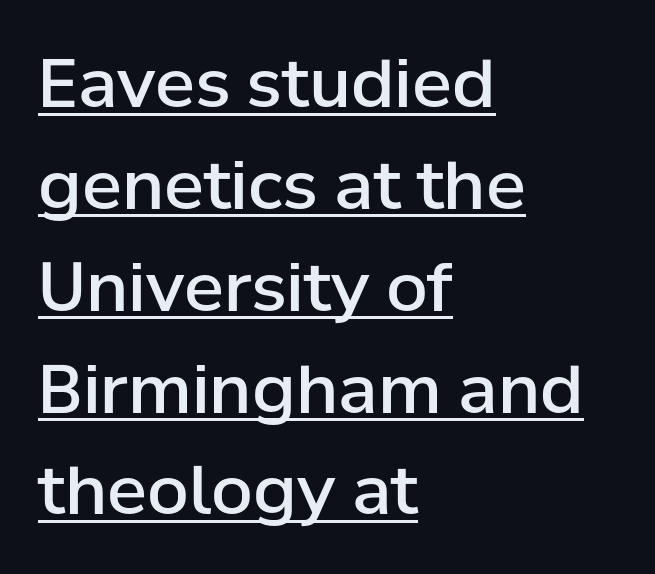
The image shows 67 px semibold sans-serif type, upright; set left-aligned, normal line spacing (1.52x), normal letter spacing, underlined; low stroke contrast and a medium x-height.
